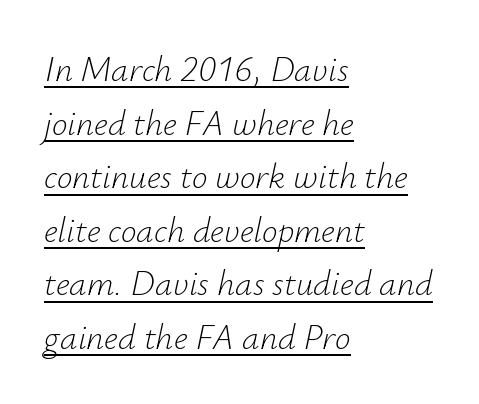
{"italic": "yes", "lean": "right", "slant_degrees": 12, "bold": "no", "weight": "light", "width": "normal", "stroke_contrast": "low", "x_height": "small", "monospaced": "no", "underline": "yes", "align": "left", "line_spacing": "normal", "line_spacing_ratio": 1.53, "letter_spacing": "normal", "letter_spacing_em": 0.0, "glyph_px": 35}
